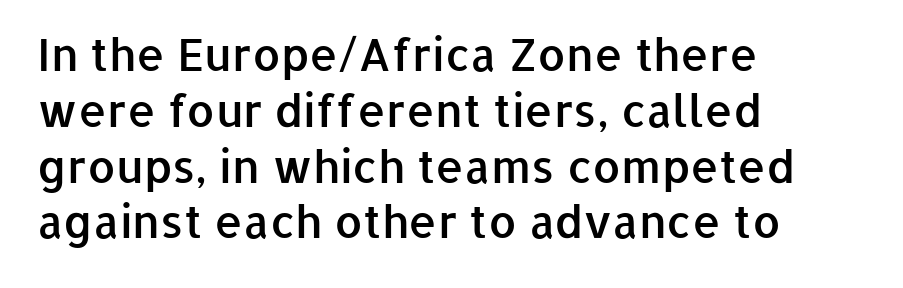
Typesetter's note: demi weight, one step under bold. The compositor pushed each line to the left boundary. The string is rendered with underlining switched off. What stands out about the letter spacing? Nothing — it is the standard amount. Is this a sans? Yes — the strokes have no serifs. The face used here is proportionally spaced, like ordinary book or web type.
